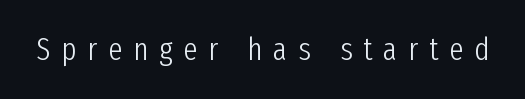
Stems and bowls with no extra thickness — not bold. The font's upright variant was chosen for this text. Note the varied advance widths — an 'i' is clearly narrower than an 'm'. Nope, no serifs anywhere on these letters.
